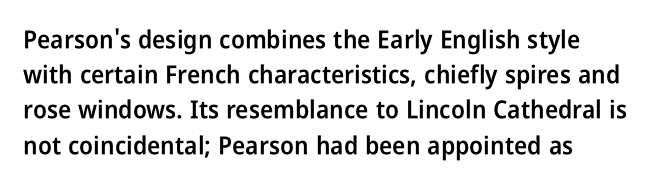
{"italic": "no", "bold": "semi", "underline": "no", "line_spacing": "normal", "line_spacing_ratio": 1.41, "letter_spacing": "normal", "letter_spacing_em": 0.0, "glyph_px": 25}
